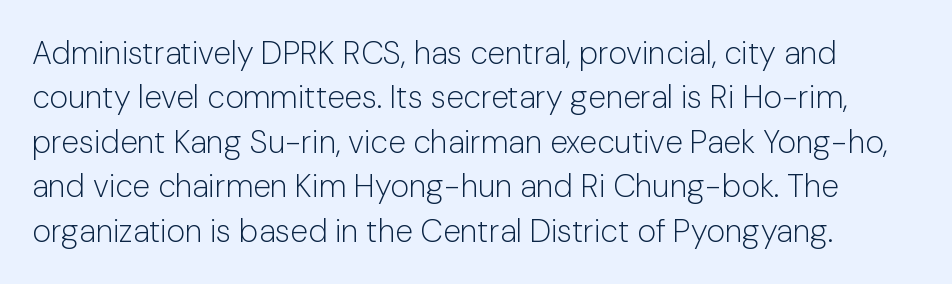
{"serif": "no", "italic": "no", "bold": "no", "weight": "light", "width": "normal", "stroke_contrast": "low", "x_height": "medium", "monospaced": "no", "underline": "no", "line_spacing": "normal", "line_spacing_ratio": 1.39, "letter_spacing": "normal", "letter_spacing_em": 0.0, "glyph_px": 32}
